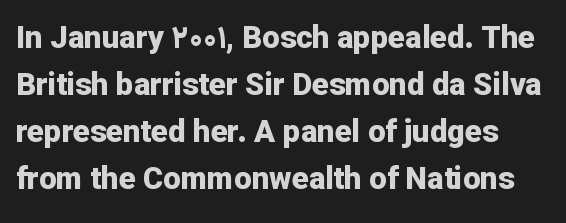
Q: Is the text bold? A: Yes.
Q: Is the text italic (slanted)? A: No, it is upright.
Q: Is the typeface a serif or a sans-serif typeface? A: Sans-serif.
Q: Is the text underlined? A: No.
Q: Is the spacing between letters normal or unusually wide? A: Normal.
Q: Is the spacing between lines tight, normal or loose? A: Normal.
Q: Width (condensed, normal, or wide)? A: Normal.
Q: Stroke contrast? A: Low.
Q: x-height? A: Medium.
Q: Monospaced? A: No.
